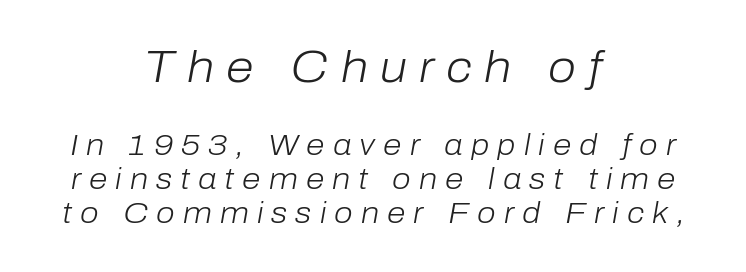
Italic? Definitely — the glyphs are oblique. The face used here is proportionally spaced, like ordinary book or web type. These glyphs show unthickened strokes, regular width or finer. The leading is snug, giving the passage a crowded texture. The foot of each line stays bare and open. Spacing between characters has been opened up far beyond the box default.
